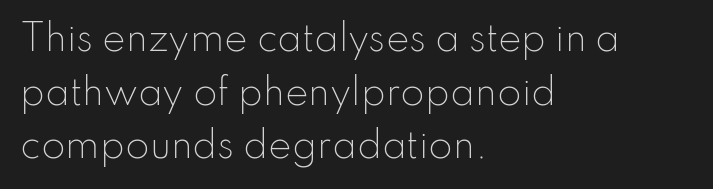
{"serif": "no", "italic": "no", "bold": "no", "weight": "light", "width": "normal", "stroke_contrast": "low", "x_height": "small", "monospaced": "no", "underline": "no", "align": "left", "line_spacing": "normal", "line_spacing_ratio": 1.53, "letter_spacing": "normal", "letter_spacing_em": 0.0, "glyph_px": 35}
